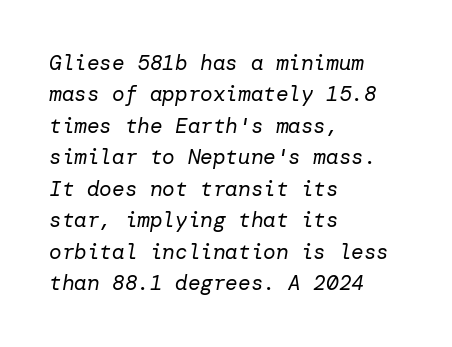
Emphasis-style slanted type is in use. Which margin do the lines hug? The left one — the right edge is uneven. Interline gaps are of average width in this sample. Nothing unusual about the tracking: characters are spaced as the font intends. The characters are drawn with everyday or finer stroke widths. The glyphs are unaccompanied by any horizontal stroke below them.
